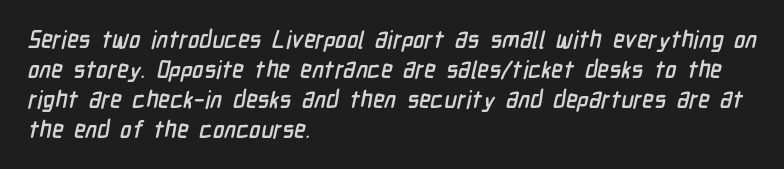
Q: Is the text underlined? A: No.
Q: How is the paragraph aligned? A: Left-aligned.
Q: Is the spacing between letters normal or unusually wide? A: Normal.
Q: Is the spacing between lines tight, normal or loose? A: Normal.
